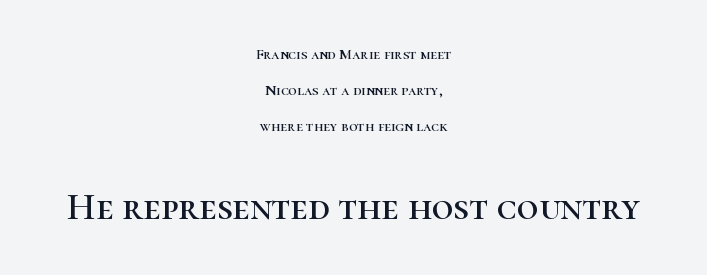
Words appear dense and cohesive because spacing is normal. If you measured baseline to baseline, you'd find a long distance. Is the lower block the larger one? Yes — the lower block carries the bigger type. Ordinary non-slanted type is in use. Spacing verdict: proportional, widths tailored to each character.
